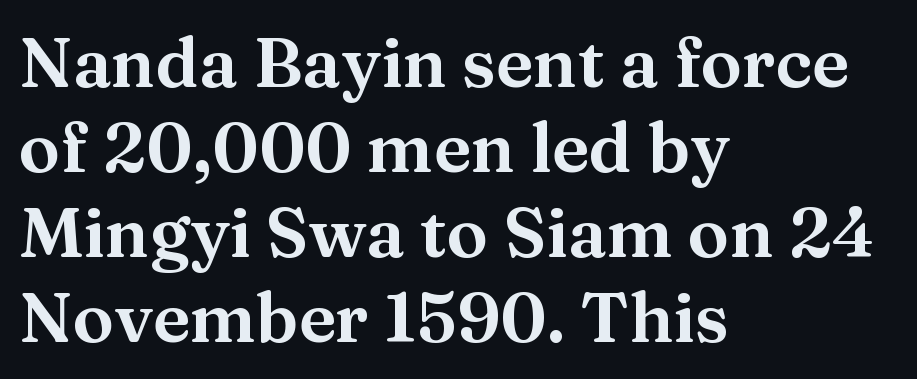
Horizontal alignment here is leftward, the default for most running prose. The baseline area is clear. Caption: standard tracking, unaltered. Every character sits straight up, as roman type does.
